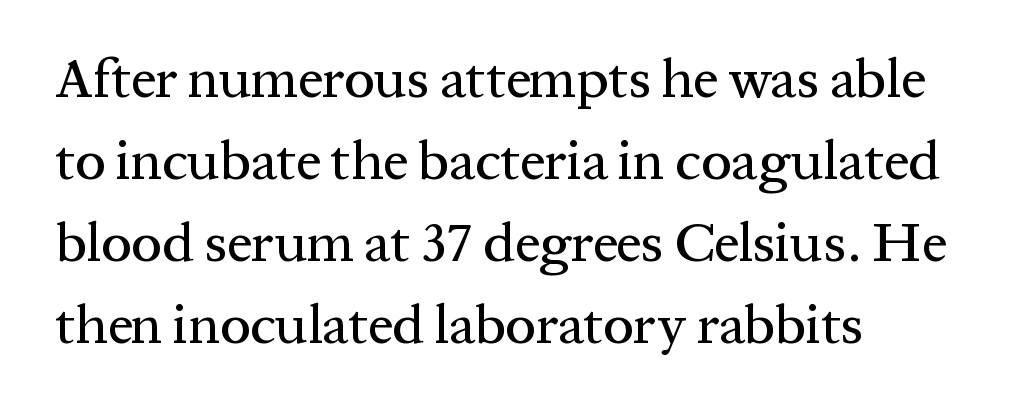
The image shows 55 px serif type, upright; set left-aligned, normal line spacing (1.49x), normal letter spacing, not underlined; medium stroke contrast and a medium x-height.
